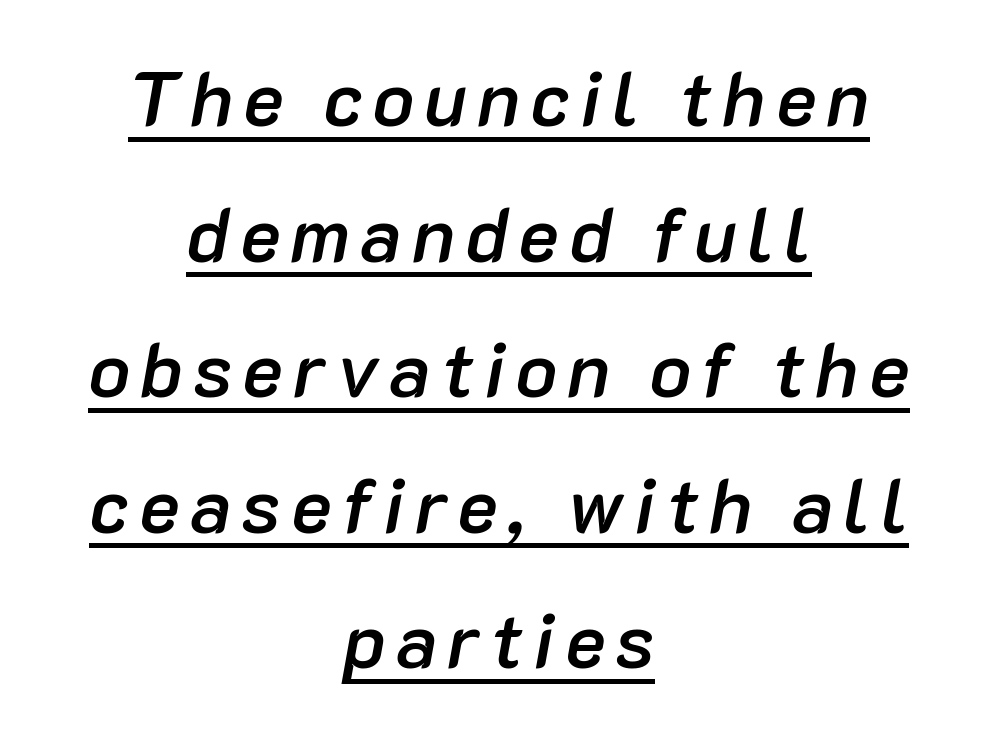
The image shows 77 px semibold type, italic (leaning right); set centered, line spacing 1.76x, underlined; low stroke contrast and a medium x-height.
